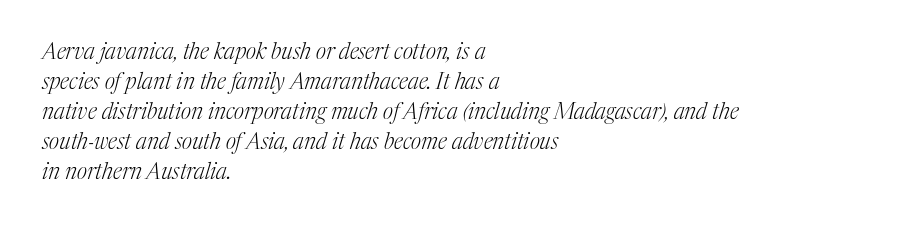
The image shows 22 px text type, italic (leaning right); set left-aligned, normal line spacing (1.36x), normal letter spacing, not underlined.
